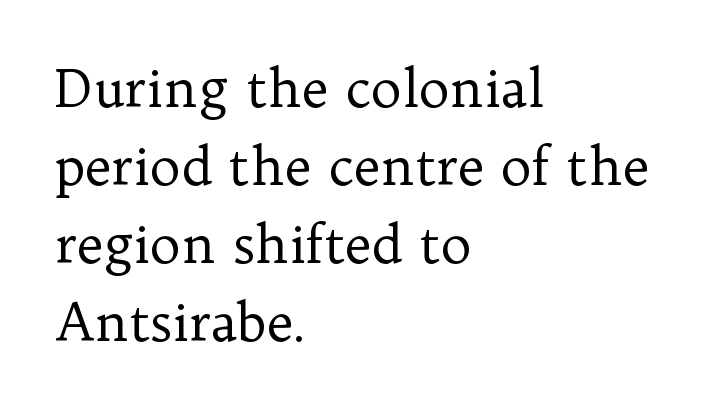
The image shows 52 px regular-weight serif type, upright; set left-aligned, normal line spacing (1.5x), normal letter spacing, not underlined; low stroke contrast and a medium x-height.
